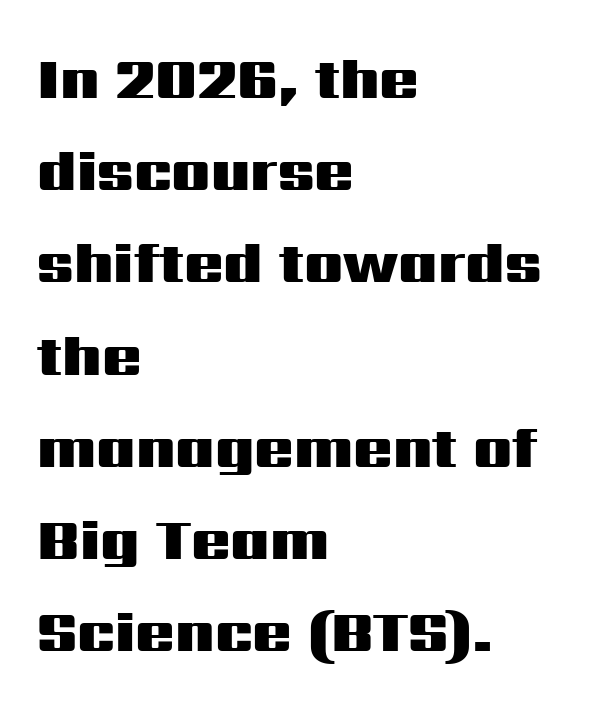
{"serif": "no", "italic": "no", "bold": "yes", "weight": "heavy", "width": "wide", "stroke_contrast": "medium", "x_height": "medium", "monospaced": "no", "underline": "no", "align": "left", "line_spacing": "normal", "line_spacing_ratio": 1.59, "letter_spacing": "normal", "letter_spacing_em": 0.0, "glyph_px": 58}
